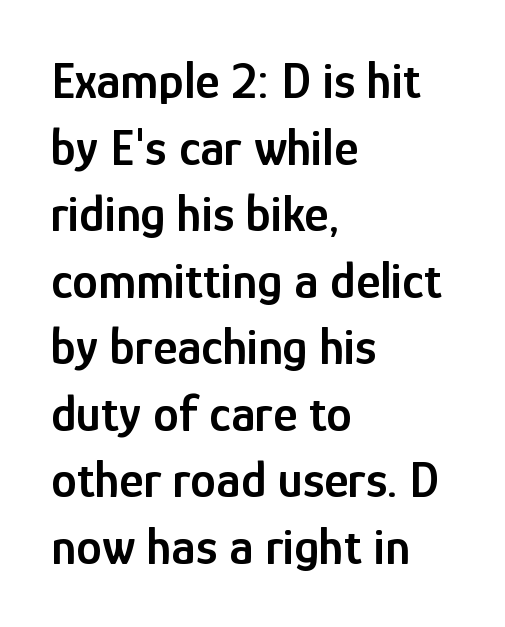
The image shows 52 px semibold, condensed sans-serif type, upright; set left-aligned, normal line spacing (1.28x), normal letter spacing, not underlined; low stroke contrast and a medium x-height.
